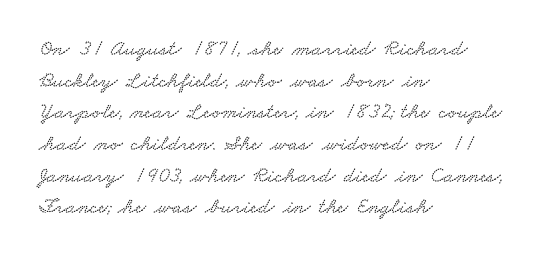
Typeset ragged right — the left edge is the straight one. In terms of letterspacing, this is plain default setting. Lines of text with bare space underneath. Horizontal bands of white between lines are of average thickness.
